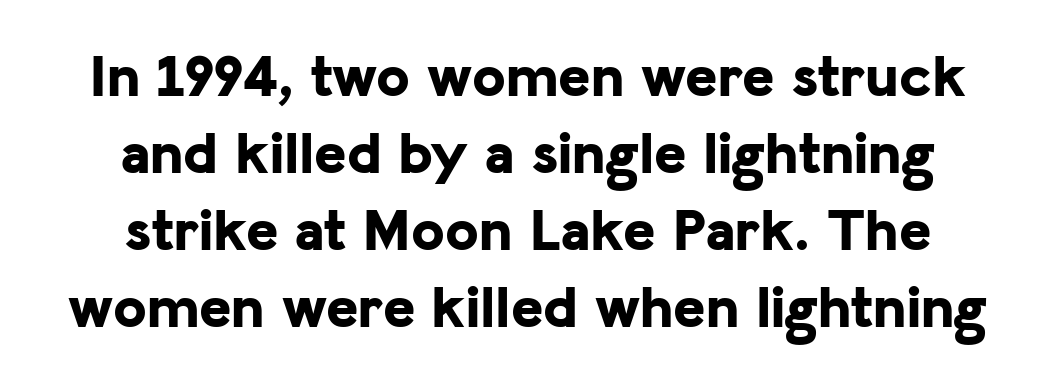
{"serif": "no", "italic": "no", "bold": "yes", "weight": "bold", "width": "normal", "stroke_contrast": "low", "x_height": "medium", "monospaced": "no", "underline": "no", "align": "center", "line_spacing": "normal", "line_spacing_ratio": 1.26, "letter_spacing": "normal", "letter_spacing_em": 0.0, "glyph_px": 61}
